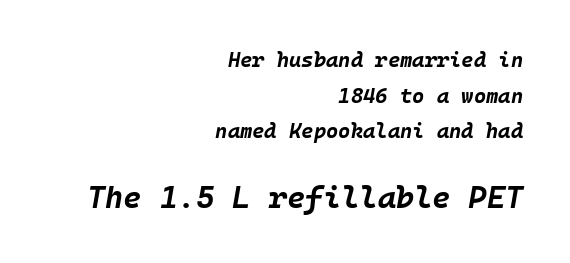
The image shows 31 px bold type, italic (leaning right); set right-aligned, normal line spacing (1.7x), normal letter spacing, not underlined; the second (bottom) block is 1.48x larger; low stroke contrast and a large x-height.
